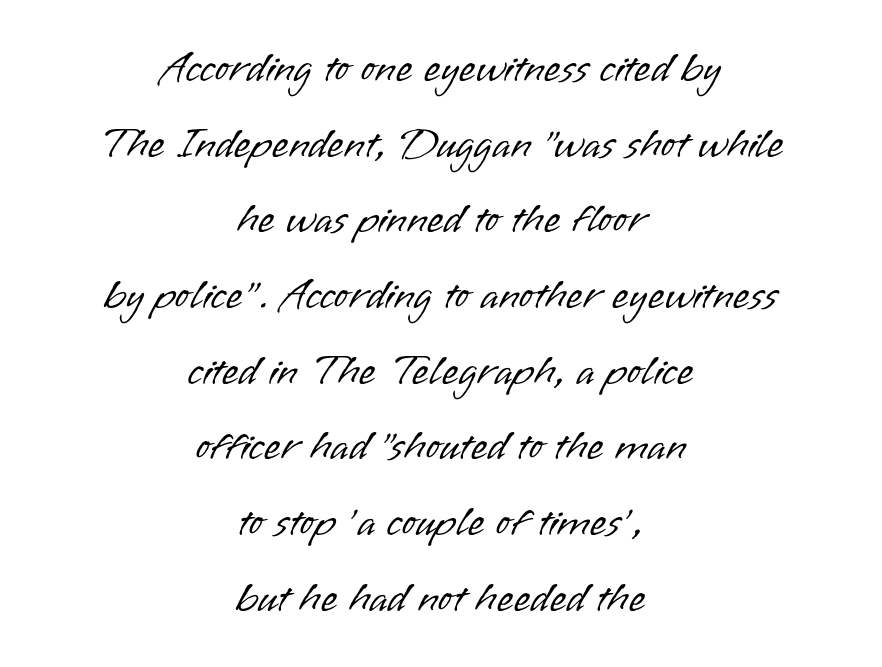
The image shows 43 px light sans-serif type; set centered, line spacing 1.76x, normal letter spacing, not underlined; low stroke contrast and a small x-height.
